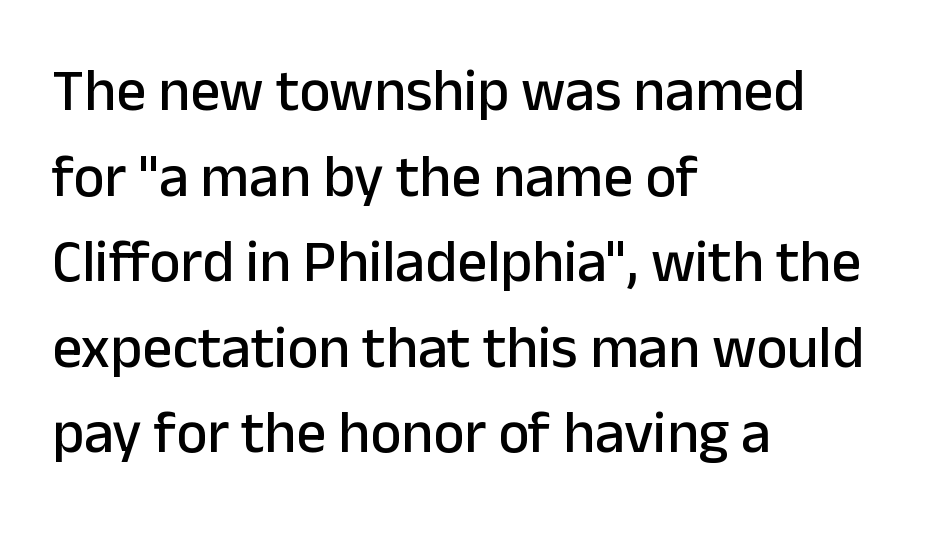
The rendering uses natural spacing where letterforms have individual widths. Does the type have serifs? No, each stem ends abruptly. The space between consecutive lines is moderate. The space beneath each line is pristine and unruled. The line texture is even and compact thanks to regular tracking.
